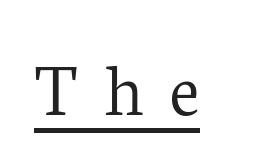
These characters rest on top of a visible drawn line. Short note: letters widely spaced. A typesetter would call this proportional, since set widths differ per character. The type family on display is of the serif kind. Is there any slant? The stems are plumb.
